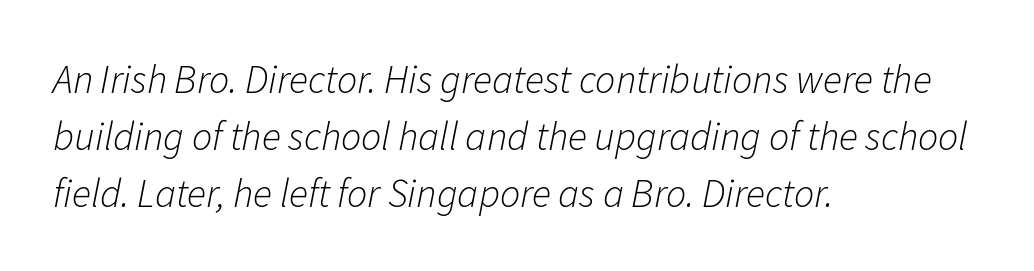
You can tell it's italic because the verticals aren't actually vertical. Weight: not bold — regular or lighter. A typesetter would call this zero additional tracking. Check under the words: just untouched page. The lines sit at an ordinary, default distance from one another. These lines are rendered in a variable-pitch font.
